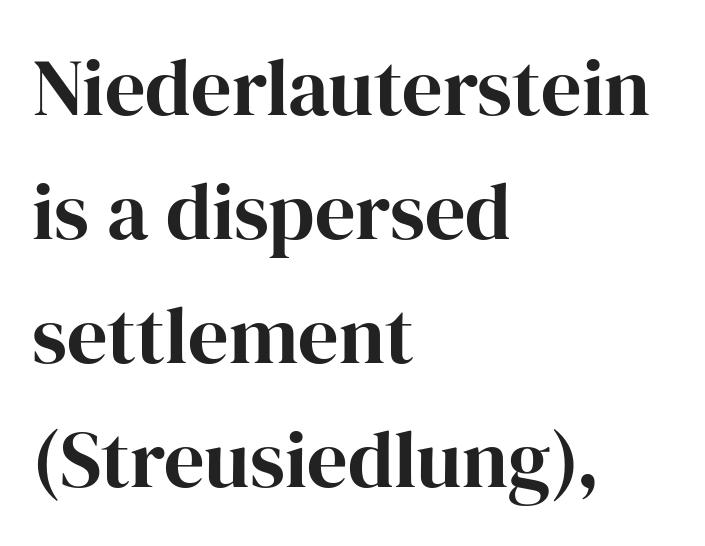
The image shows 80 px serif type, upright; set left-aligned, normal line spacing (1.55x), normal letter spacing, not underlined; high stroke contrast and a medium x-height.
